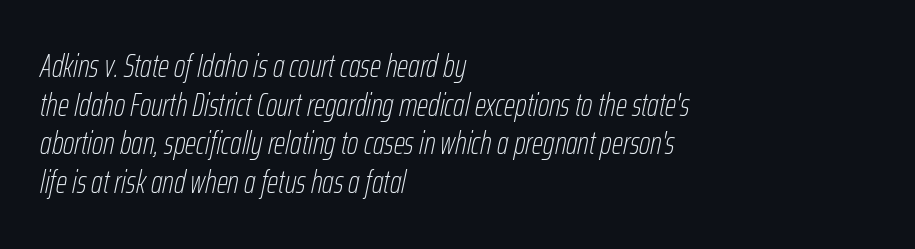
Q: Is the text bold? A: No.
Q: Is the text italic (slanted)? A: Yes, it leans right by about 12 degrees.
Q: Is the text underlined? A: No.
Q: How is the paragraph aligned? A: Left-aligned.
Q: Is the spacing between letters normal or unusually wide? A: Normal.
Q: Width (condensed, normal, or wide)? A: Condensed.
Q: Stroke contrast? A: Low.
Q: x-height? A: Medium.
Q: Monospaced? A: No.
